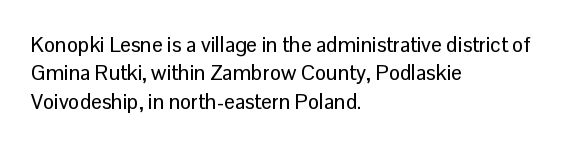
{"italic": "no", "underline": "no", "align": "left", "line_spacing": "normal", "line_spacing_ratio": 1.35, "letter_spacing": "normal", "letter_spacing_em": 0.0, "glyph_px": 21}
